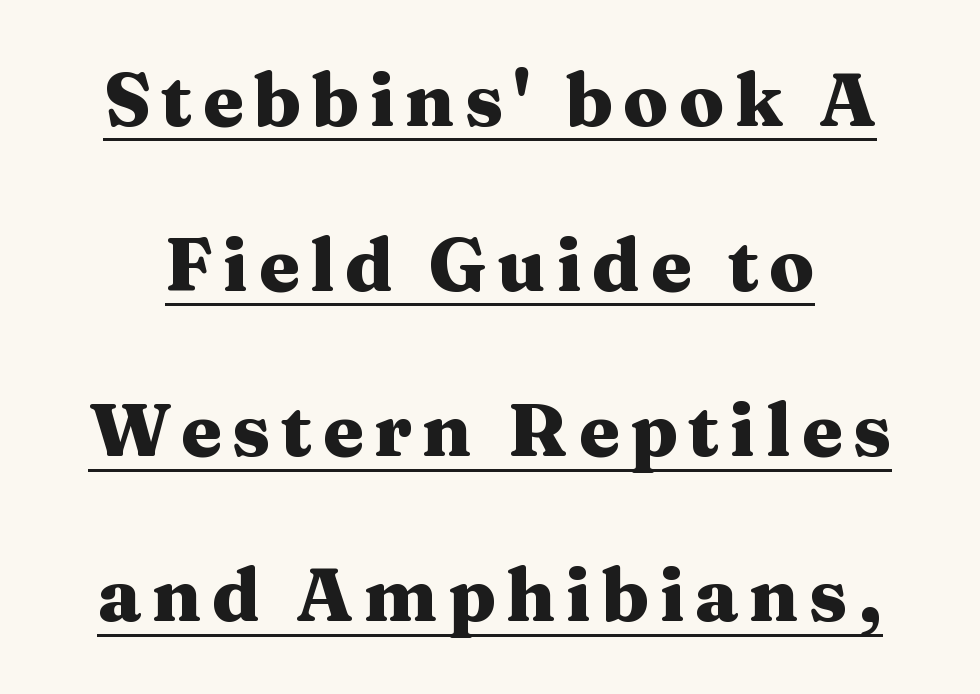
Honestly, the rows look like they've been pulled way apart. No italicization has been applied; the sample stays upright. Set as a true bold cut, around the 700 mark. Is this a sans? No — the strokes have serifs.
